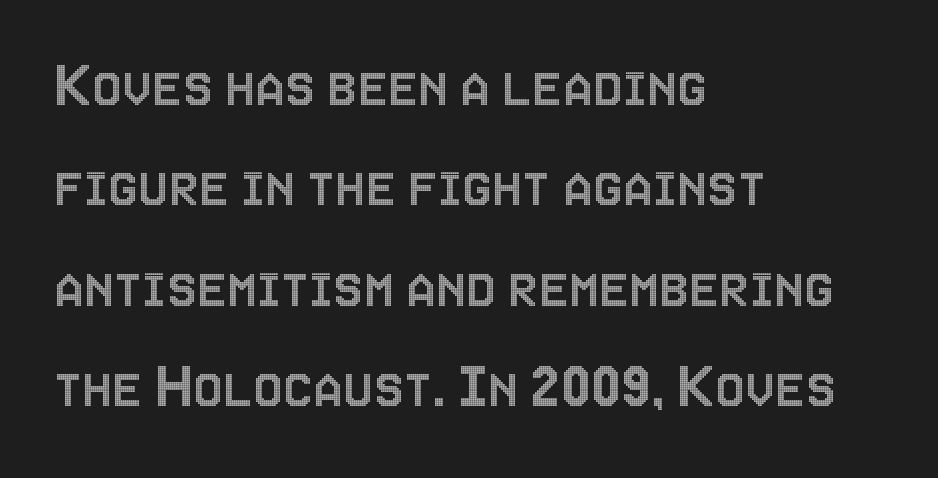
{"italic": "no", "width": "condensed", "x_height": "large", "monospaced": "no", "underline": "no", "align": "left", "line_spacing": "normal", "line_spacing_ratio": 1.5, "letter_spacing": "normal", "letter_spacing_em": 0.0, "glyph_px": 67}
